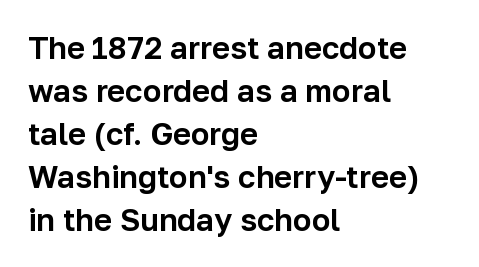
The image shows 31 px sans-serif type, upright; set left-aligned, normal line spacing (1.39x), normal letter spacing, not underlined; low stroke contrast and a medium x-height.
